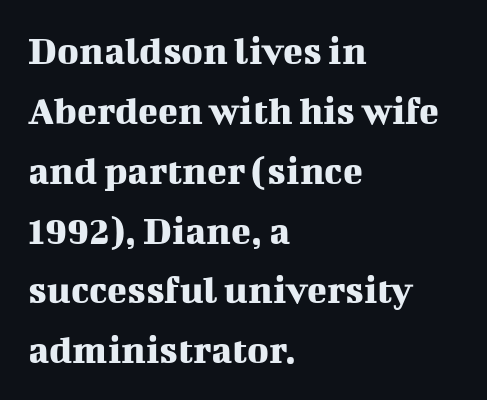
The image shows 41 px serif type, upright; set left-aligned, normal line spacing (1.46x), normal letter spacing, not underlined; medium stroke contrast and a medium x-height.
